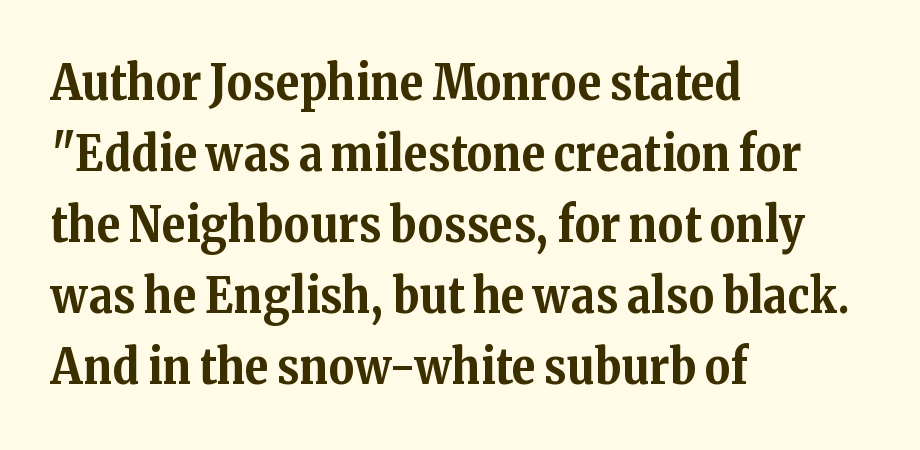
Q: Is the text bold? A: Yes.
Q: Is the text italic (slanted)? A: No, it is upright.
Q: Is the typeface a serif or a sans-serif typeface? A: Serif.
Q: Is the text underlined? A: No.
Q: How is the paragraph aligned? A: Left-aligned.
Q: Is the spacing between letters normal or unusually wide? A: Normal.
Q: Is the spacing between lines tight, normal or loose? A: Normal.
Q: Width (condensed, normal, or wide)? A: Normal.
Q: Stroke contrast? A: Medium.
Q: x-height? A: Medium.
Q: Monospaced? A: No.
